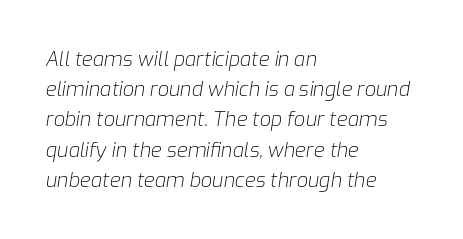
Q: Is the text bold? A: No.
Q: Is the text italic (slanted)? A: Yes, it leans right by about 9 degrees.
Q: Is the text underlined? A: No.
Q: How is the paragraph aligned? A: Left-aligned.
Q: Is the spacing between letters normal or unusually wide? A: Normal.
Q: Is the spacing between lines tight, normal or loose? A: Normal.
